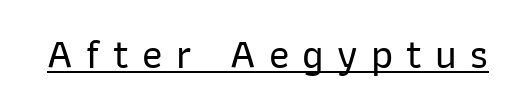
{"serif": "no", "italic": "no", "width": "normal", "stroke_contrast": "low", "x_height": "medium", "monospaced": "no", "underline": "yes", "letter_spacing": "wide", "letter_spacing_em": 0.31, "glyph_px": 42}
